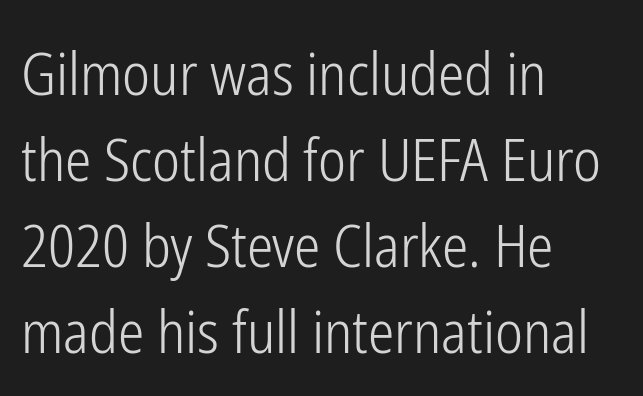
Q: Is the text bold? A: No.
Q: Is the text italic (slanted)? A: No, it is upright.
Q: Is the typeface a serif or a sans-serif typeface? A: Sans-serif.
Q: Is the text underlined? A: No.
Q: How is the paragraph aligned? A: Left-aligned.
Q: Is the spacing between letters normal or unusually wide? A: Normal.
Q: Is the spacing between lines tight, normal or loose? A: Normal.
Q: Width (condensed, normal, or wide)? A: Condensed.
Q: Stroke contrast? A: Low.
Q: x-height? A: Medium.
Q: Monospaced? A: No.
